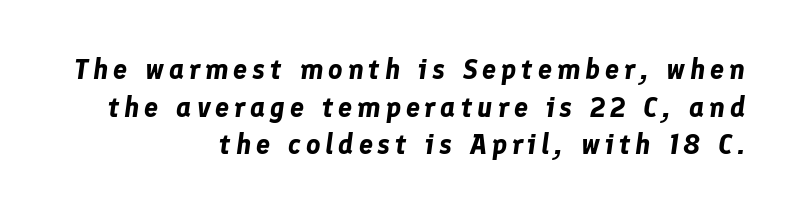
These lines are rendered in a variable-pitch font. The passage is arranged like a letterhead date or caption credit — flush right. Does the weight exceed regular? Yes, all the way to bold. A typesetter would call this leading conventional body-copy spacing. The zone under the glyphs is completely vacant. Would a proofreader flag this as italicized? Yes.
